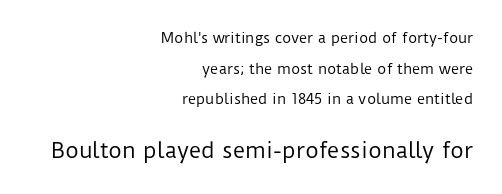
{"italic": "no", "bold": "no", "underline": "no", "align": "right", "line_spacing": "loose", "line_spacing_ratio": 2.18, "letter_spacing": "normal", "letter_spacing_em": 0.0, "larger_block": "second", "size_ratio": 1.5, "glyph_px": 21}
